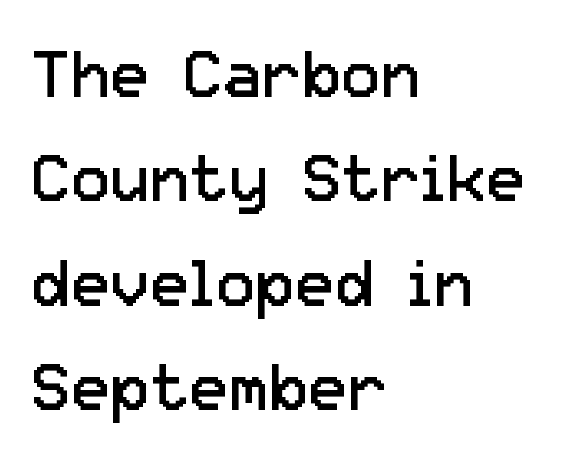
The text was rendered using a sans face with plain stroke endings. Weight: regular or lighter. The letters stand upright; this is a roman face. The compositor pushed each line to the left boundary. These lines keep a tight, regular rhythm from letter to letter.
